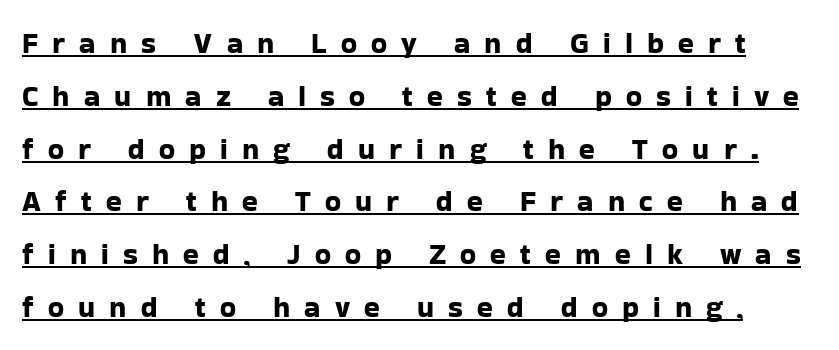
The image shows 29 px sans-serif type, upright; set line spacing 1.82x, unusually wide letter spacing (+0.49 em), underlined; low stroke contrast and a medium x-height.
